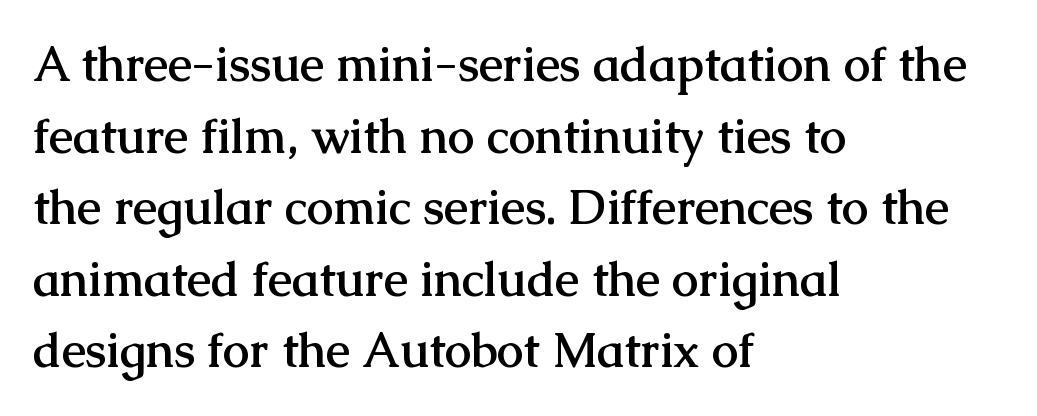
The image shows 48 px semibold serif type, upright; set left-aligned, normal line spacing (1.49x), normal letter spacing, not underlined; medium stroke contrast and a medium x-height.
